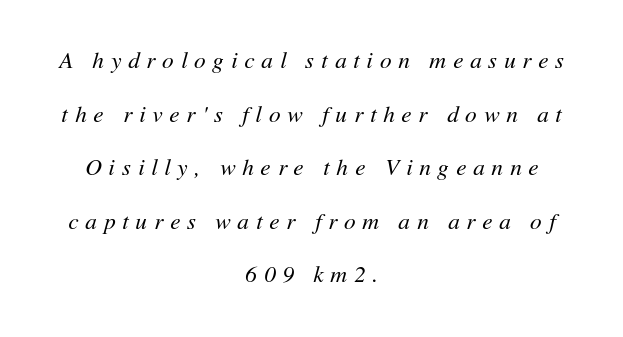
The image shows 23 px text type, italic (leaning right); set centered, loose line spacing (2.33x), unusually wide letter spacing (+0.3 em), not underlined.
